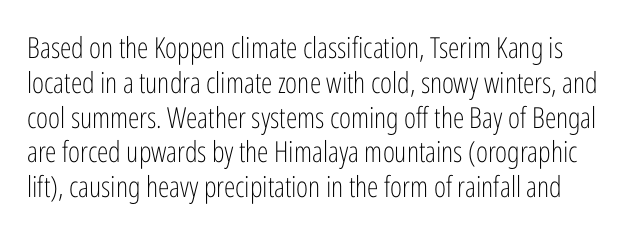
{"serif": "no", "italic": "no", "bold": "no", "weight": "light", "width": "condensed", "stroke_contrast": "low", "x_height": "medium", "monospaced": "no", "underline": "no", "line_spacing_ratio": 1.2, "letter_spacing": "normal", "letter_spacing_em": 0.0, "glyph_px": 29}
